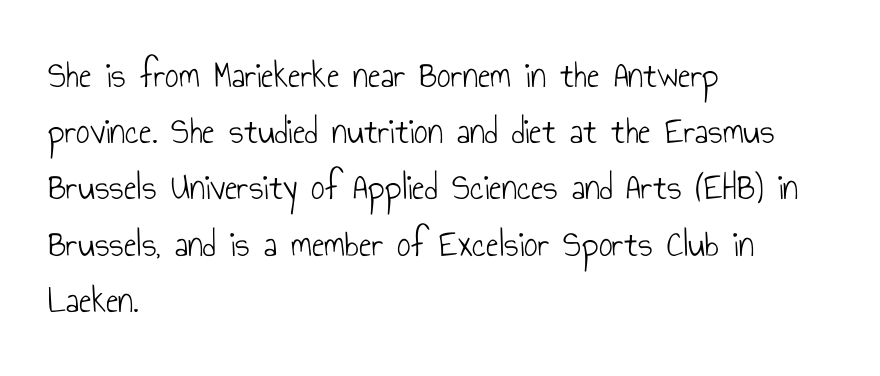
Weight: not bold — regular or lighter. Each letter keeps its own natural width here, so spacing adapts to shape. No word sits above an underline. Notice how the stems are strictly vertical — no italics here. The line texture is even and compact thanks to regular tracking.
